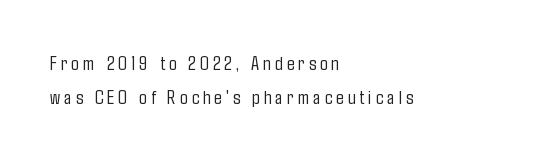
Glance below the letters and you will spot only blank space. This is roman type, the default non-slanted kind. This is not heavy type; no bold has been used. Short note: letters widely spaced. Which margin do the lines hug? The left one — the right edge is uneven.
